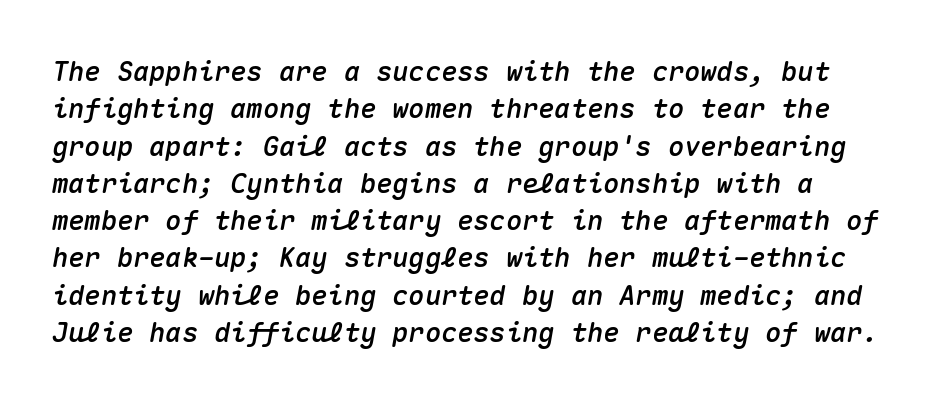
Q: Is the text italic (slanted)? A: Yes, it leans right by about 10 degrees.
Q: Is the text underlined? A: No.
Q: Is the spacing between letters normal or unusually wide? A: Normal.
Q: Is the spacing between lines tight, normal or loose? A: Normal.
